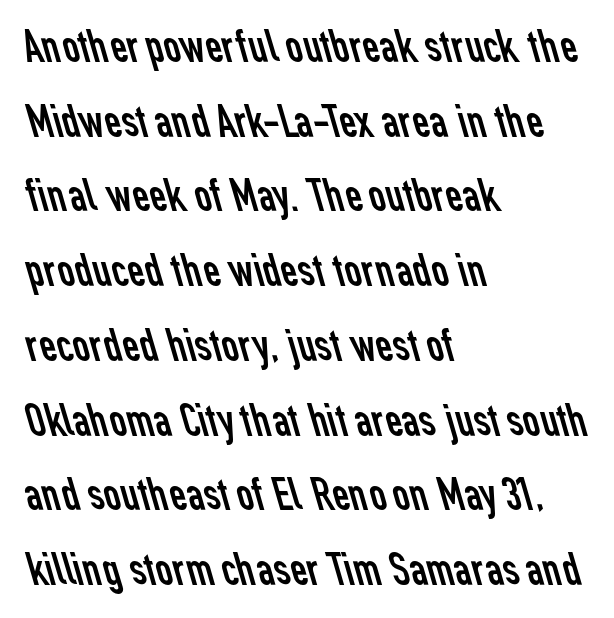
The image shows 47 px regular-weight sans-serif type; set left-aligned, normal line spacing (1.59x), normal letter spacing, not underlined; low stroke contrast and a medium x-height.
